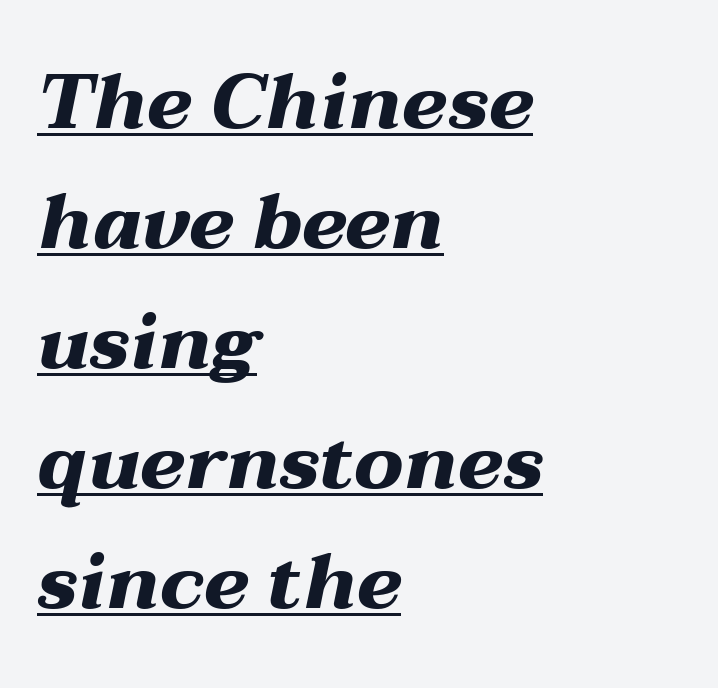
The image shows 77 px heavy, wide type, italic (leaning right); set left-aligned, normal line spacing (1.56x), normal letter spacing, underlined; medium stroke contrast and a medium x-height.
